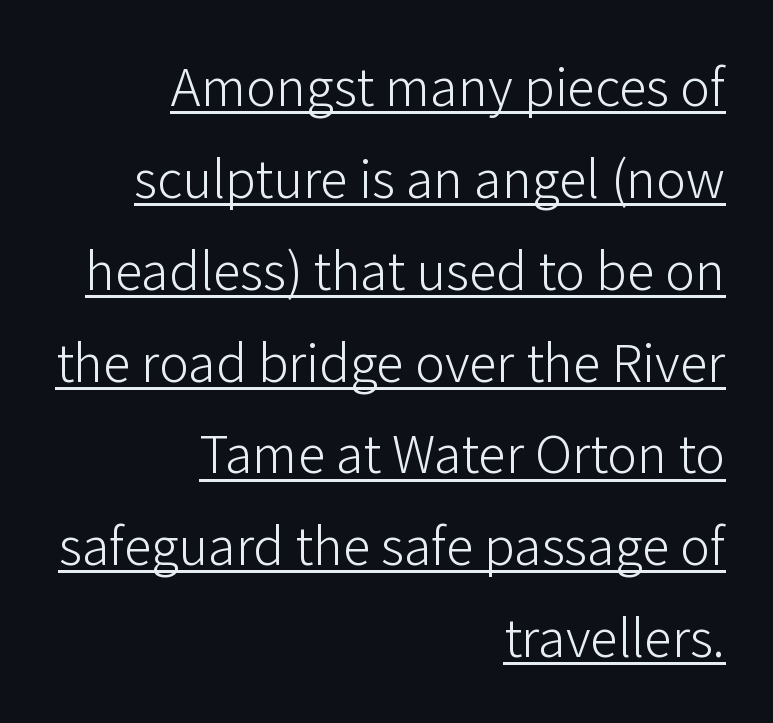
Q: Is the text bold? A: No.
Q: Is the text italic (slanted)? A: No, it is upright.
Q: Is the typeface a serif or a sans-serif typeface? A: Sans-serif.
Q: Is the text underlined? A: Yes.
Q: How is the paragraph aligned? A: Right-aligned.
Q: Is the spacing between letters normal or unusually wide? A: Normal.
Q: Is the spacing between lines tight, normal or loose? A: Normal.
Q: Width (condensed, normal, or wide)? A: Normal.
Q: Stroke contrast? A: Low.
Q: x-height? A: Medium.
Q: Monospaced? A: No.
